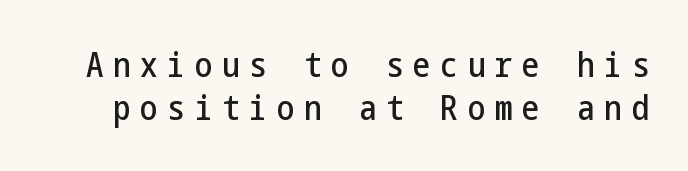
Q: Is the text italic (slanted)? A: No, it is upright.
Q: Is the typeface a serif or a sans-serif typeface? A: Sans-serif.
Q: Is the text underlined? A: No.
Q: Is the spacing between letters normal or unusually wide? A: Unusually wide.
Q: Width (condensed, normal, or wide)? A: Condensed.
Q: Stroke contrast? A: Low.
Q: x-height? A: Medium.
